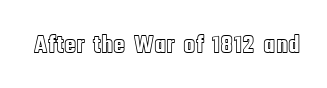
The image shows 25 px text type, upright; set normal letter spacing, not underlined.
